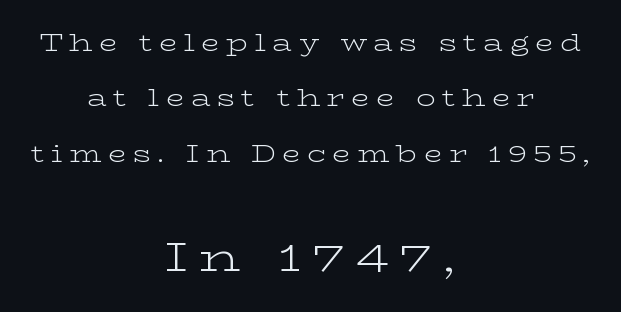
The image shows 42 px light, wide serif type, upright; set centered, loose line spacing (2.31x), unusually wide letter spacing (+0.27 em), not underlined; the second (bottom) block is 1.75x larger; low stroke contrast and a medium x-height.
